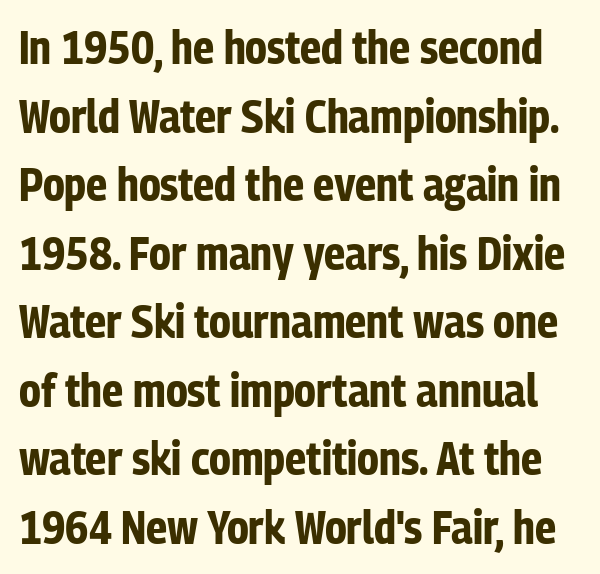
Q: Is the text bold? A: Yes.
Q: Is the text italic (slanted)? A: No, it is upright.
Q: Is the typeface a serif or a sans-serif typeface? A: Sans-serif.
Q: Is the text underlined? A: No.
Q: Is the spacing between letters normal or unusually wide? A: Normal.
Q: Is the spacing between lines tight, normal or loose? A: Normal.
Q: Width (condensed, normal, or wide)? A: Condensed.
Q: Stroke contrast? A: Low.
Q: x-height? A: Medium.
Q: Monospaced? A: No.
